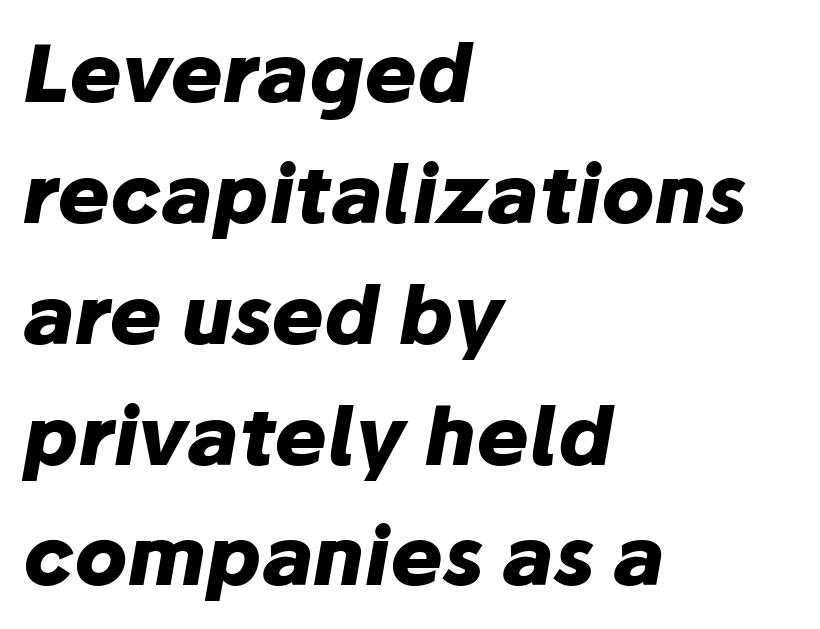
Each line starts at the same left margin while the right side varies. Would a proofreader flag this as italicized? Yes. The string is rendered with underlining switched off. Summary of weight: heavy, a full bold. These lines sit exactly where default settings would place them. The letters advance in unequal steps, a hallmark of proportional type.
